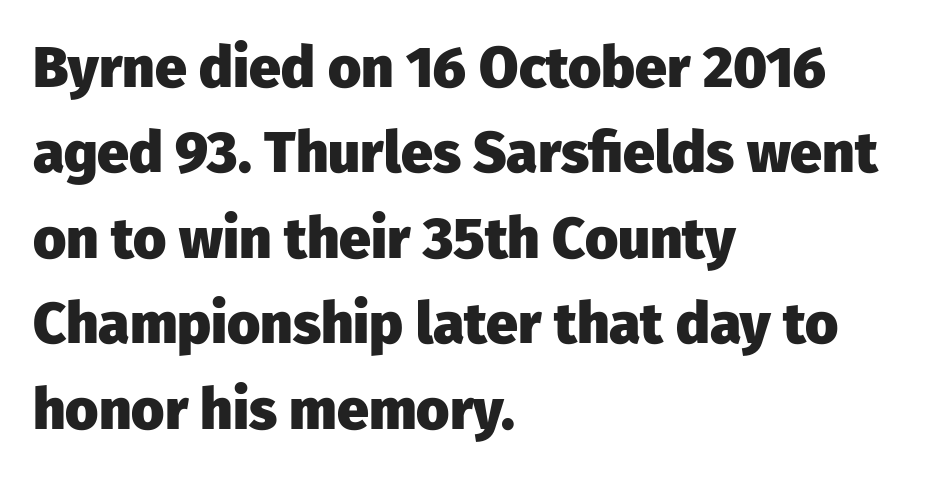
Q: Is the text bold? A: Yes.
Q: Is the text italic (slanted)? A: No, it is upright.
Q: Is the typeface a serif or a sans-serif typeface? A: Sans-serif.
Q: Is the text underlined? A: No.
Q: How is the paragraph aligned? A: Left-aligned.
Q: Is the spacing between letters normal or unusually wide? A: Normal.
Q: Is the spacing between lines tight, normal or loose? A: Normal.
Q: Width (condensed, normal, or wide)? A: Normal.
Q: Stroke contrast? A: Low.
Q: x-height? A: Medium.
Q: Monospaced? A: No.
